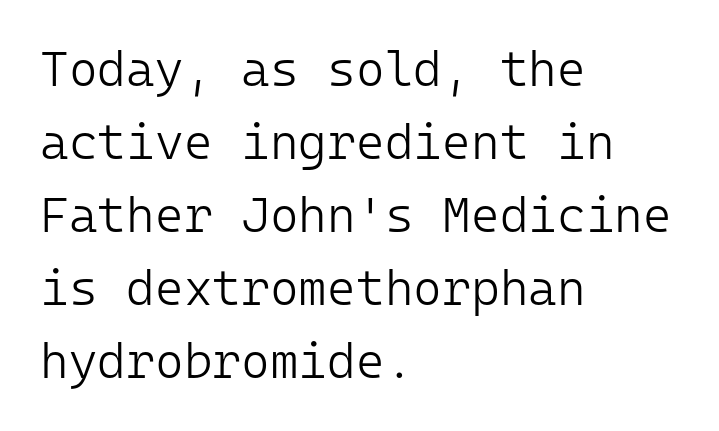
The image shows 49 px light sans-serif type, upright, monospaced; set left-aligned, normal line spacing (1.49x), normal letter spacing, not underlined; low stroke contrast and a medium x-height.
